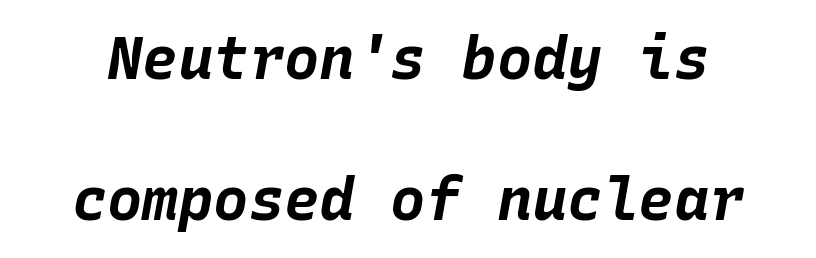
Q: Is the text bold? A: Yes.
Q: Is the text italic (slanted)? A: Yes, it leans right by about 10 degrees.
Q: Is the text underlined? A: No.
Q: Is the spacing between letters normal or unusually wide? A: Normal.
Q: Is the spacing between lines tight, normal or loose? A: Loose.
Q: Width (condensed, normal, or wide)? A: Normal.
Q: Stroke contrast? A: Low.
Q: x-height? A: Large.
Q: Monospaced? A: Yes.
